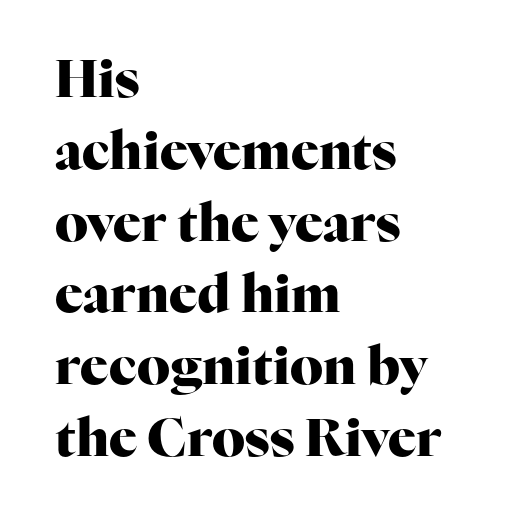
Q: Is the text bold? A: Yes.
Q: Is the text italic (slanted)? A: No, it is upright.
Q: Is the typeface a serif or a sans-serif typeface? A: Serif.
Q: Is the text underlined? A: No.
Q: How is the paragraph aligned? A: Left-aligned.
Q: Is the spacing between letters normal or unusually wide? A: Normal.
Q: Is the spacing between lines tight, normal or loose? A: Normal.
Q: Width (condensed, normal, or wide)? A: Normal.
Q: Stroke contrast? A: High.
Q: x-height? A: Medium.
Q: Monospaced? A: No.
